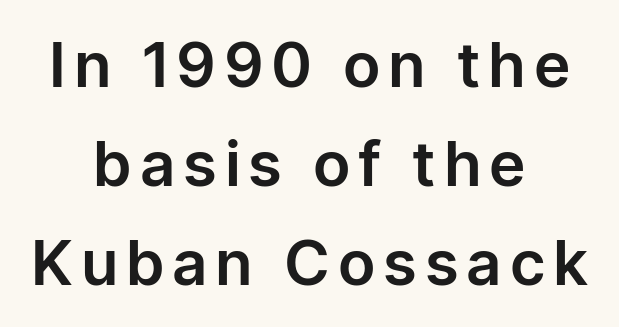
The passage shown stacks its lines at a standard gap. Check where the strokes stop: nothing finishes them off — pure sans. You could not count columns in this text — the font is proportionally spaced. Nobody drew a line under any word here.
